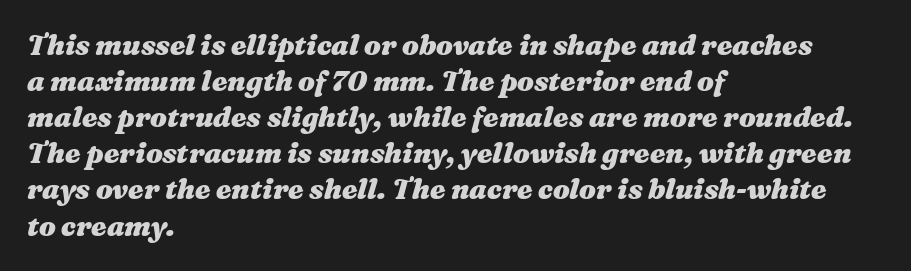
Here the glyphs are tracked normally, forming tight word shapes. Normally led — the rows are evenly, conventionally spaced. Each letter keeps its own natural width here, so spacing adapts to shape. These words are printed bold, with thick strokes throughout. Typeset ragged right — the left edge is the straight one.
